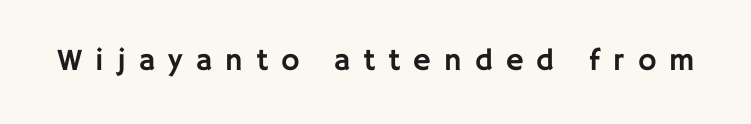
The image shows 31 px sans-serif type, upright; set unusually wide letter spacing (+0.42 em), not underlined; low stroke contrast and a large x-height.
